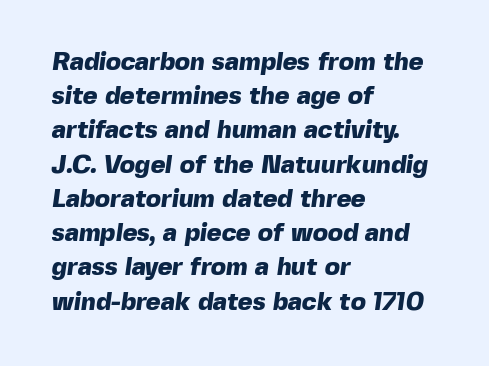
{"bold": "yes", "underline": "no", "align": "left", "line_spacing": "normal", "line_spacing_ratio": 1.37, "letter_spacing": "normal", "letter_spacing_em": 0.0, "glyph_px": 25}
